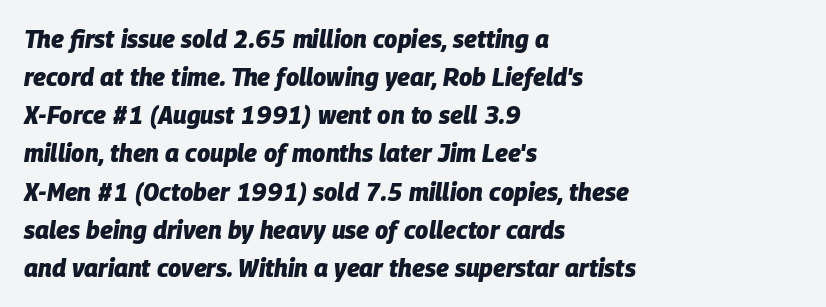
The setting favours the left margin, as ordinary paragraphs usually do. Plenty of ink on the page — the face is bold. Is the letter spacing exaggerated? No — it looks like the ordinary default. Descenders hang freely into open space.
